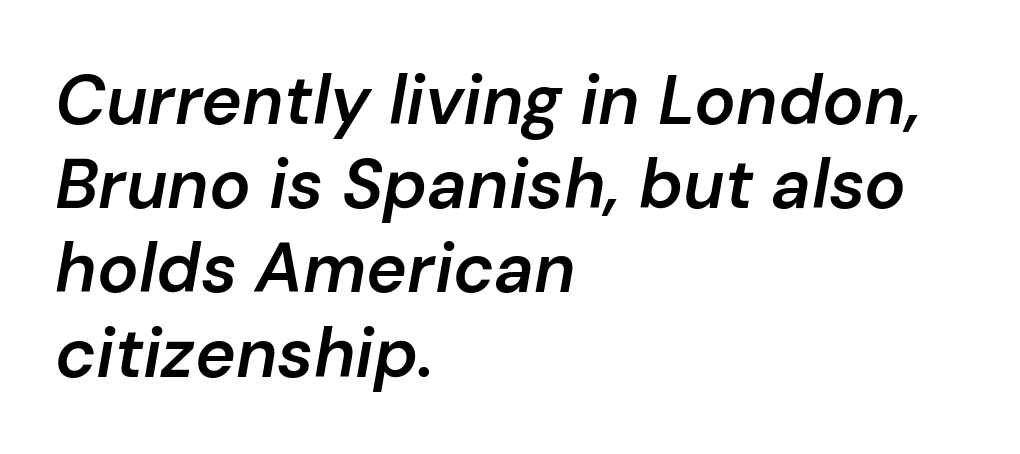
{"italic": "yes", "lean": "right", "slant_degrees": 10, "bold": "semi", "weight": "semibold", "width": "normal", "stroke_contrast": "low", "x_height": "medium", "monospaced": "no", "underline": "no", "align": "left", "line_spacing_ratio": 1.22, "letter_spacing": "normal", "letter_spacing_em": 0.0, "glyph_px": 69}
